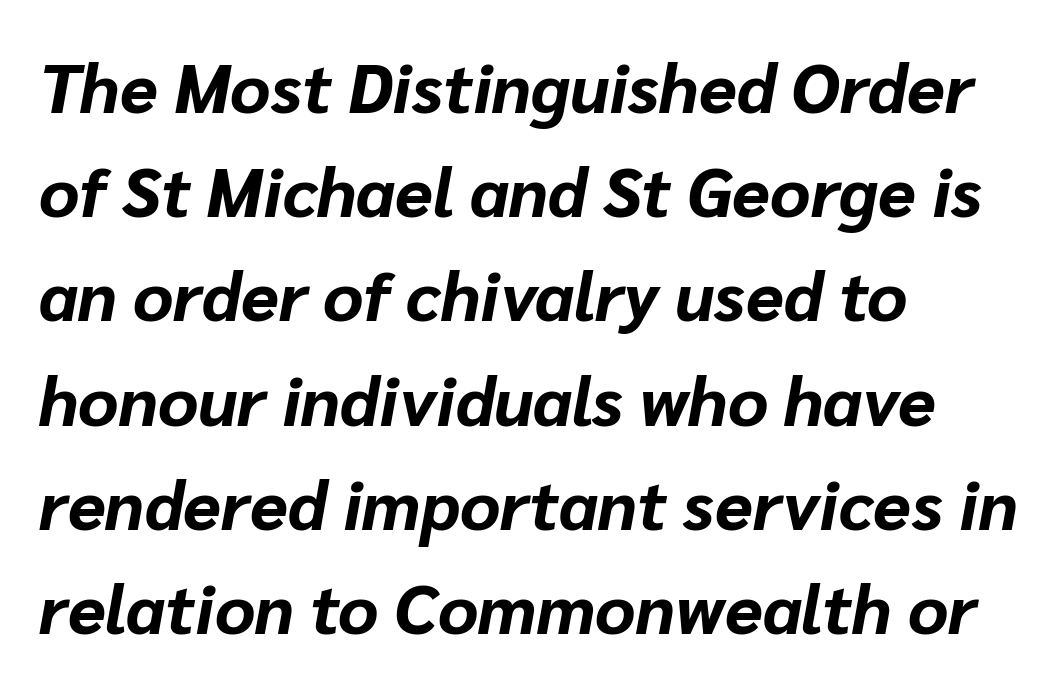
The image shows 69 px bold type, italic (leaning right); set left-aligned, normal line spacing (1.51x), normal letter spacing, not underlined; low stroke contrast and a medium x-height.
